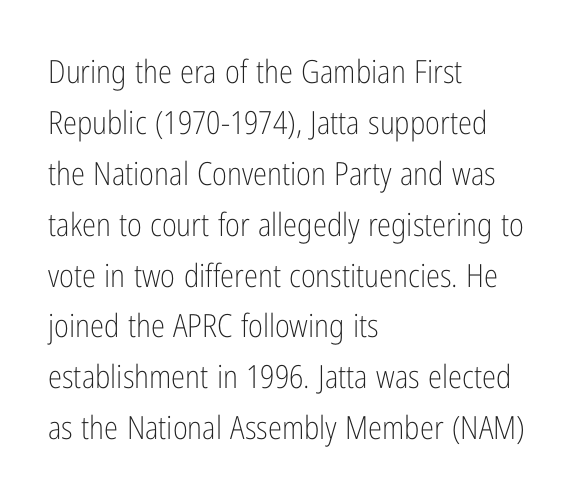
To sum up the face: it is a sans, with no serifs. These lines are set flush left with a ragged right edge. Between one letter and the next there's only the usual sliver of space. The typesetting does not lean heavy: it is not bold. Note the varied advance widths — an 'i' is clearly narrower than an 'm'. Ascenders rise straight up at ninety degrees.
